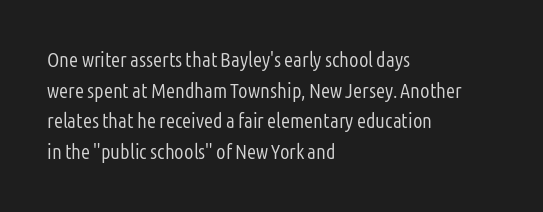
Q: Is the text bold? A: No.
Q: Is the text italic (slanted)? A: No, it is upright.
Q: Is the text underlined? A: No.
Q: How is the paragraph aligned? A: Left-aligned.
Q: Is the spacing between letters normal or unusually wide? A: Normal.
Q: Is the spacing between lines tight, normal or loose? A: Normal.
